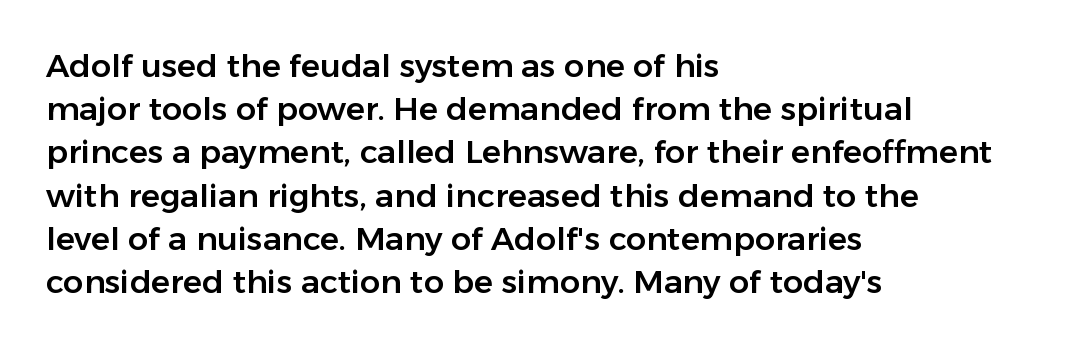
{"serif": "no", "italic": "no", "width": "normal", "stroke_contrast": "low", "x_height": "medium", "monospaced": "no", "underline": "no", "align": "left", "line_spacing": "normal", "line_spacing_ratio": 1.35, "letter_spacing": "normal", "letter_spacing_em": 0.0, "glyph_px": 32}
